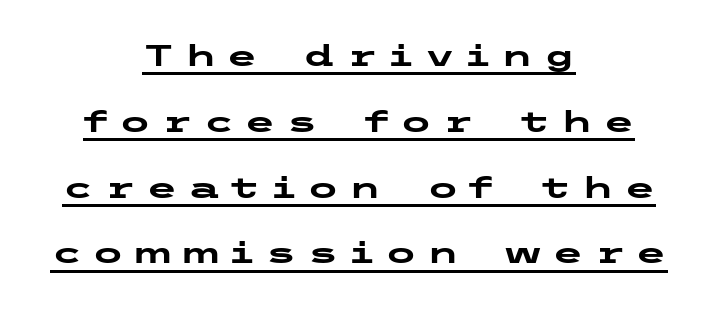
Q: Is the text bold? A: Yes.
Q: Is the text italic (slanted)? A: No, it is upright.
Q: Is the typeface a serif or a sans-serif typeface? A: Sans-serif.
Q: Is the text underlined? A: Yes.
Q: How is the paragraph aligned? A: Centered.
Q: Is the spacing between letters normal or unusually wide? A: Unusually wide.
Q: Is the spacing between lines tight, normal or loose? A: Loose.
Q: Width (condensed, normal, or wide)? A: Wide.
Q: Stroke contrast? A: Low.
Q: x-height? A: Medium.
